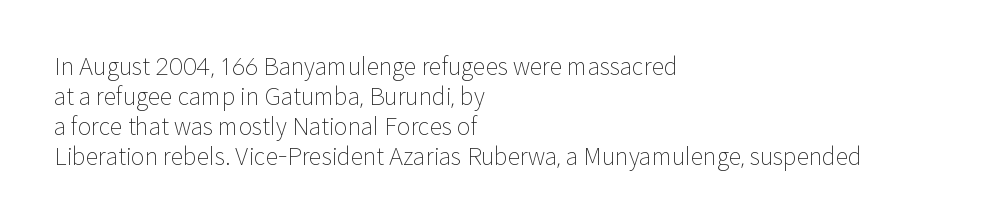
Q: Is the text bold? A: No.
Q: Is the text italic (slanted)? A: No, it is upright.
Q: Is the text underlined? A: No.
Q: How is the paragraph aligned? A: Left-aligned.
Q: Is the spacing between letters normal or unusually wide? A: Normal.
Q: Is the spacing between lines tight, normal or loose? A: Normal.
